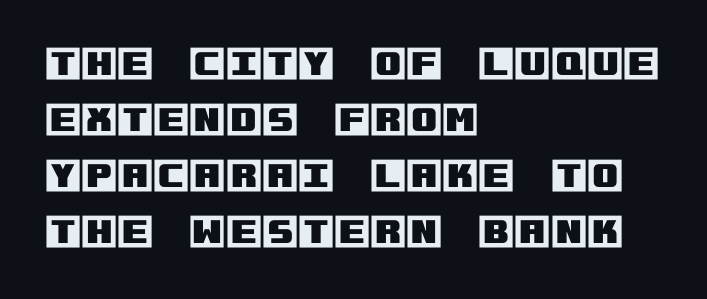
The image shows 37 px text type, upright; set left-aligned, normal line spacing (1.51x), normal letter spacing, not underlined; a large x-height.
